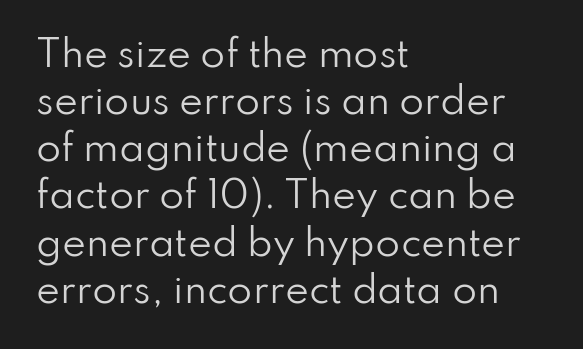
{"serif": "no", "italic": "no", "bold": "no", "weight": "regular", "width": "normal", "stroke_contrast": "low", "x_height": "small", "monospaced": "no", "underline": "no", "align": "left", "line_spacing": "normal", "line_spacing_ratio": 1.31, "letter_spacing": "normal", "letter_spacing_em": 0.0, "glyph_px": 36}
